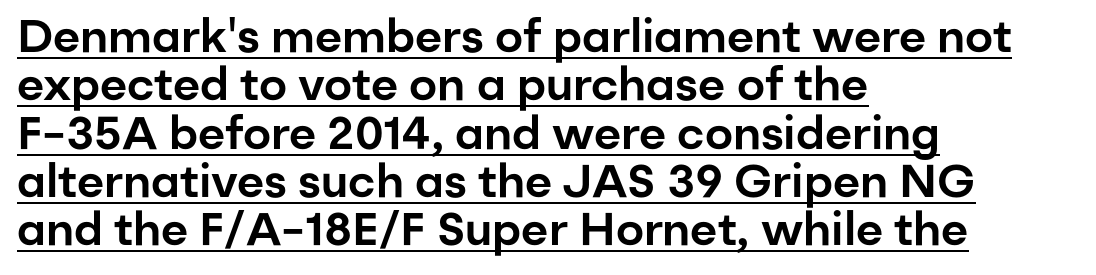
{"serif": "no", "italic": "no", "width": "normal", "stroke_contrast": "low", "x_height": "medium", "monospaced": "no", "underline": "yes", "align": "left", "line_spacing": "tight", "line_spacing_ratio": 1.05, "letter_spacing": "normal", "letter_spacing_em": 0.0, "glyph_px": 46}
